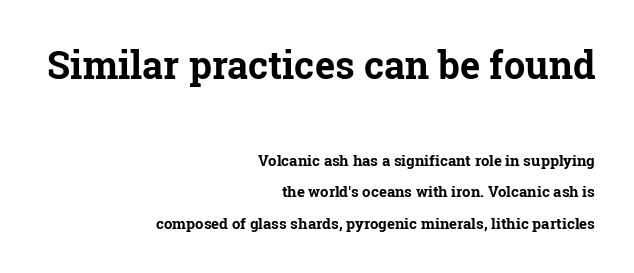
{"serif": "yes", "italic": "no", "bold": "yes", "weight": "bold", "width": "normal", "stroke_contrast": "low", "x_height": "medium", "monospaced": "no", "underline": "no", "align": "right", "line_spacing": "loose", "line_spacing_ratio": 2.11, "letter_spacing": "normal", "letter_spacing_em": 0.0, "larger_block": "first", "size_ratio": 2.53, "glyph_px": 38}
